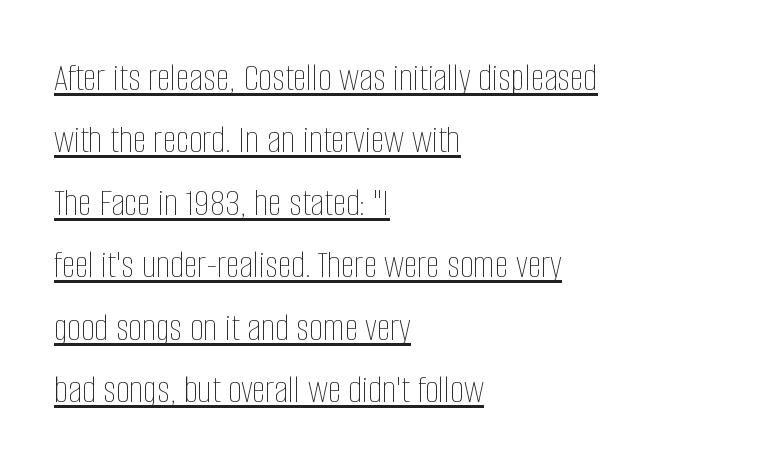
Q: Is the text bold? A: No.
Q: Is the text italic (slanted)? A: No, it is upright.
Q: Is the text underlined? A: Yes.
Q: How is the paragraph aligned? A: Left-aligned.
Q: Is the spacing between letters normal or unusually wide? A: Normal.
Q: Is the spacing between lines tight, normal or loose? A: Normal.
Q: Width (condensed, normal, or wide)? A: Condensed.
Q: Stroke contrast? A: Low.
Q: x-height? A: Large.
Q: Monospaced? A: No.
